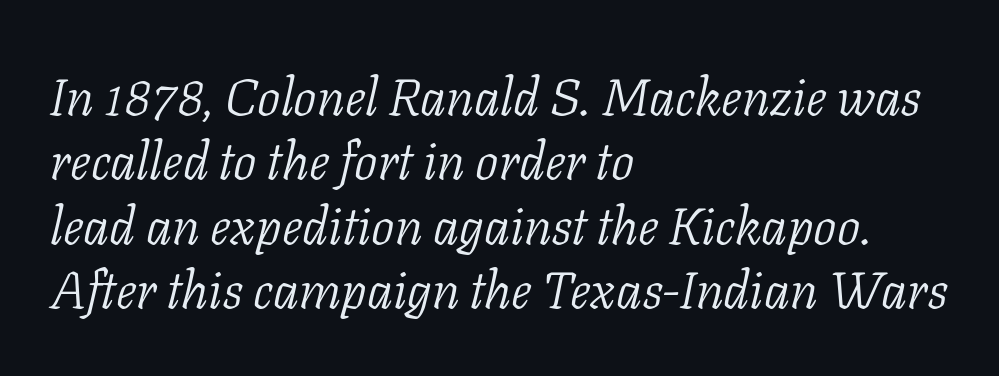
The image shows 52 px light serif type, italic (leaning right); set left-aligned, line spacing 1.24x, normal letter spacing, not underlined; low stroke contrast and a medium x-height.
